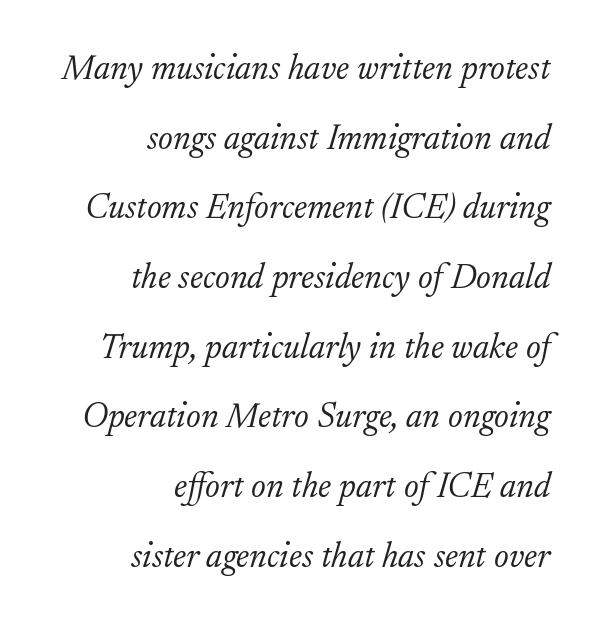
Italic: yes, the glyphs are oblique. Letterform terminals end in serifs throughout the passage. Decoration check: the copy has no underline. The letters advance in unequal steps, a hallmark of proportional type. Weight: regular or lighter. This sample uses plain, unmodified letter spacing.
